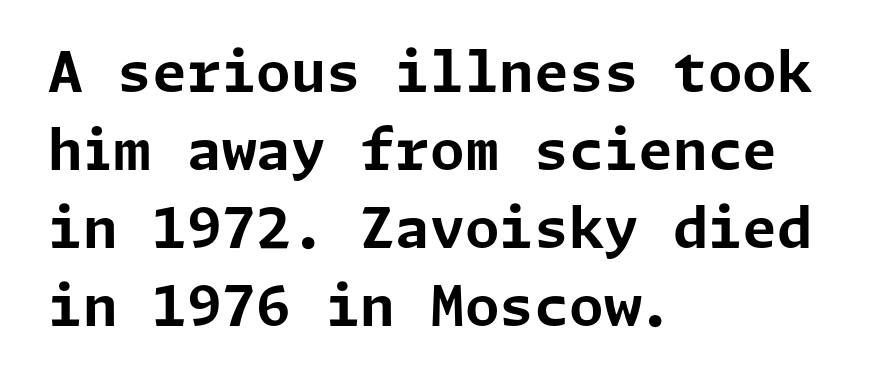
Q: Is the text bold? A: Yes.
Q: Is the text italic (slanted)? A: No, it is upright.
Q: Is the typeface a serif or a sans-serif typeface? A: Sans-serif.
Q: Is the text underlined? A: No.
Q: How is the paragraph aligned? A: Left-aligned.
Q: Is the spacing between letters normal or unusually wide? A: Normal.
Q: Is the spacing between lines tight, normal or loose? A: Normal.
Q: Width (condensed, normal, or wide)? A: Normal.
Q: Stroke contrast? A: Low.
Q: x-height? A: Medium.
